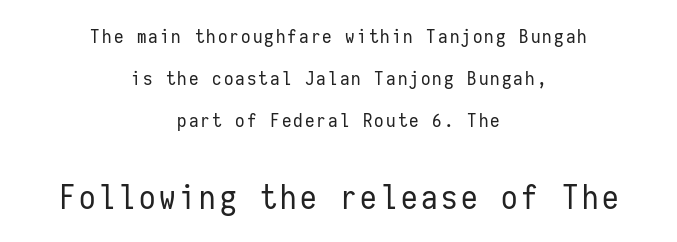
The image shows 33 px regular-weight, condensed sans-serif type, upright, monospaced; set centered, loose line spacing (2.2x), not underlined; the second (bottom) block is 1.74x larger; low stroke contrast and a medium x-height.
